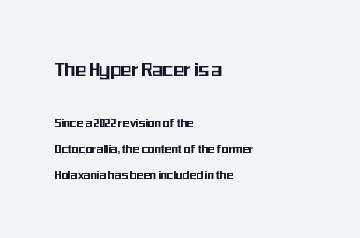
The image shows 22 px text type, upright; set left-aligned, line spacing 1.85x, normal letter spacing, not underlined; the first (top) block is 1.57x larger.
